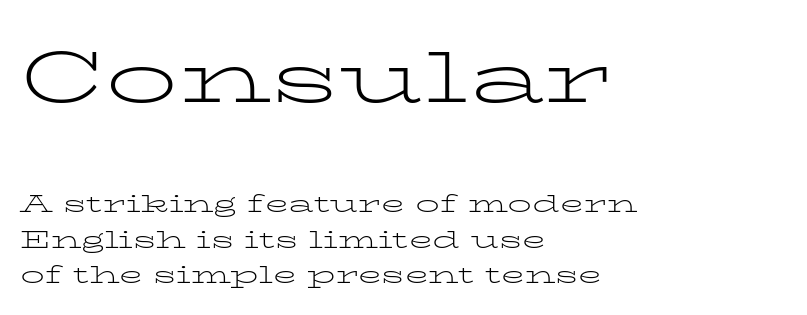
Notice how the stems are strictly vertical — no italics here. The passage shown begins with its larger block and ends with its smaller one. The glyphs in this specimen are seriffed. A quiet, ordinary-to-light weight characterises the typeface. Nobody drew a line under any word here.
